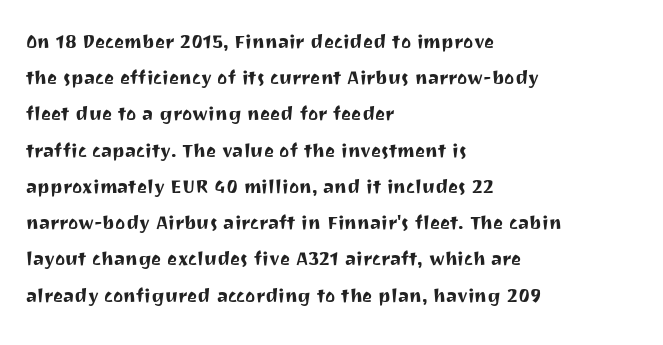
{"italic": "no", "underline": "no", "align": "left", "line_spacing": "normal", "line_spacing_ratio": 1.51, "letter_spacing": "normal", "letter_spacing_em": 0.0, "glyph_px": 24}
